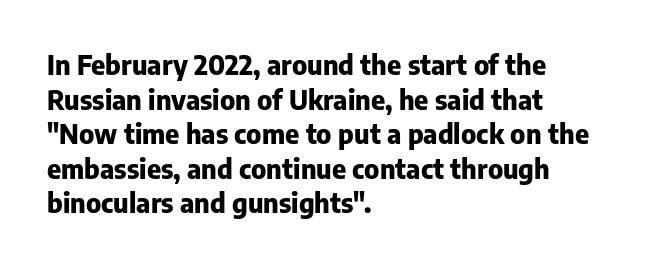
Q: Is the text bold? A: Yes.
Q: Is the text italic (slanted)? A: No, it is upright.
Q: Is the text underlined? A: No.
Q: How is the paragraph aligned? A: Left-aligned.
Q: Is the spacing between letters normal or unusually wide? A: Normal.
Q: Is the spacing between lines tight, normal or loose? A: Normal.
